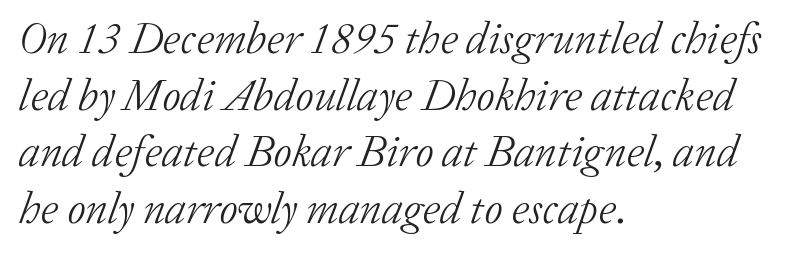
Nothing unusual about the tracking: characters are spaced as the font intends. This sample has the flowing, uneven cadence of proportional lettering. Casual observation: everything's shoved over to the left. The space directly below the letters is spotless. Weight class: somewhere from thin through regular. A normal amount of white space separates one row of letters from the next.
